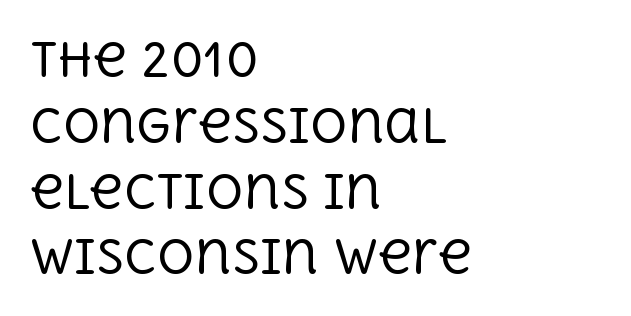
Serifs: yes, visible at the terminals of the letterforms. Quick note: underline off. Default kerning and tracking; the words read as compact shapes. Nothing heavy about these letters — not bold at all. Posture: straight, roman, zero tilt.
